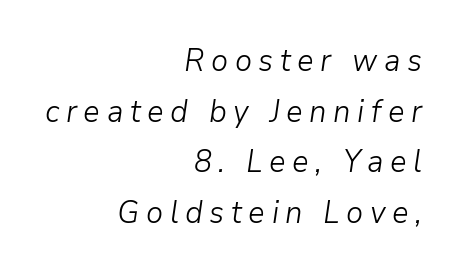
Q: Is the text bold? A: No.
Q: Is the text italic (slanted)? A: Yes, it leans right by about 9 degrees.
Q: Is the text underlined? A: No.
Q: How is the paragraph aligned? A: Right-aligned.
Q: Is the spacing between letters normal or unusually wide? A: Unusually wide.
Q: Is the spacing between lines tight, normal or loose? A: Normal.
Q: Width (condensed, normal, or wide)? A: Normal.
Q: Stroke contrast? A: Low.
Q: x-height? A: Medium.
Q: Monospaced? A: No.
